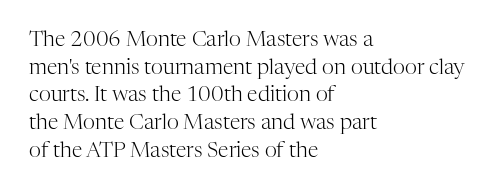
Every stem runs plumb, perpendicular to the baseline. Leftover space on each line is placed entirely after the last word. Check the space under the baseline: it is left empty. This reads as an unemphasized weight, regular at the heaviest. Caption: standard tracking, unaltered.
